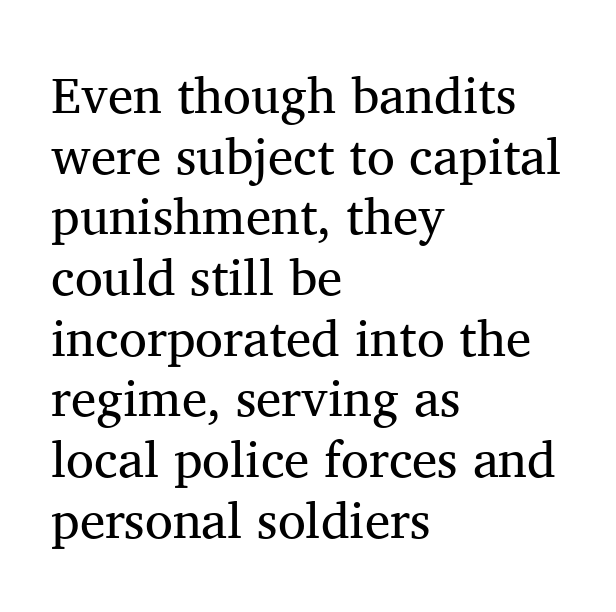
Q: Is the text bold? A: No.
Q: Is the text italic (slanted)? A: No, it is upright.
Q: Is the typeface a serif or a sans-serif typeface? A: Serif.
Q: Is the text underlined? A: No.
Q: How is the paragraph aligned? A: Left-aligned.
Q: Is the spacing between letters normal or unusually wide? A: Normal.
Q: Width (condensed, normal, or wide)? A: Normal.
Q: Stroke contrast? A: Medium.
Q: x-height? A: Medium.
Q: Monospaced? A: No.
